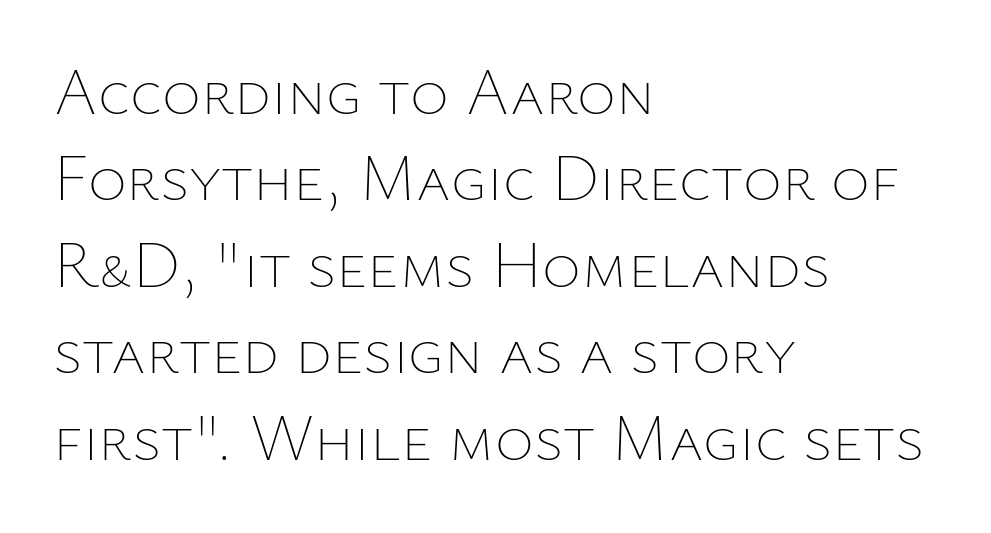
{"italic": "no", "bold": "no", "weight": "thin", "width": "normal", "stroke_contrast": "low", "x_height": "medium", "monospaced": "no", "underline": "no", "align": "left", "line_spacing": "normal", "line_spacing_ratio": 1.31, "letter_spacing": "normal", "letter_spacing_em": 0.0, "glyph_px": 66}
